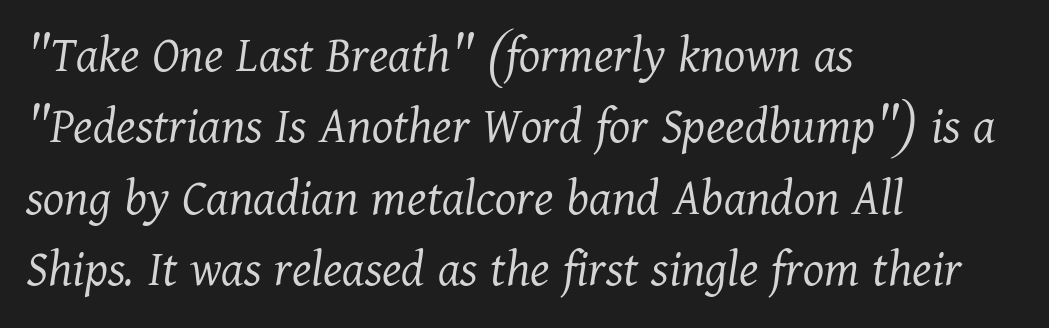
The image shows 54 px light serif type, italic (leaning right); set left-aligned, normal line spacing (1.32x), normal letter spacing, not underlined; medium stroke contrast and a medium x-height.
